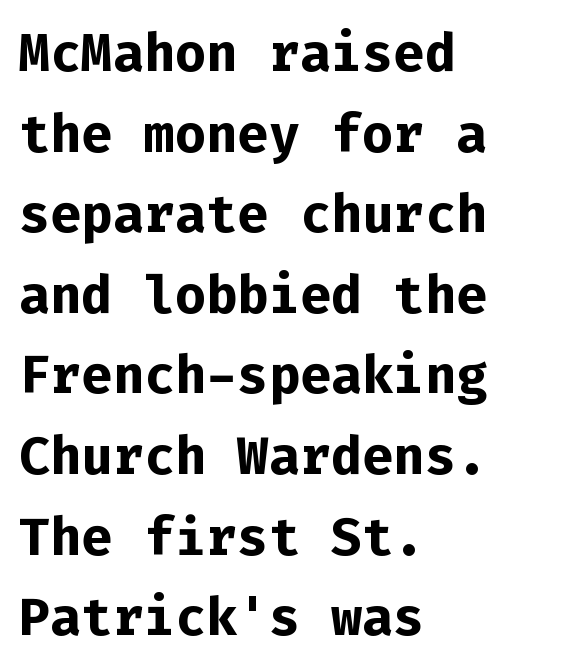
Nobody touched the tracking dial on this one. A typesetter would label this face a sans. A typesetter would call this monospace, since all characters share one set width. Horizontally, the lines are justified to the leading edge only. The leading is moderate, giving the passage an even texture.
